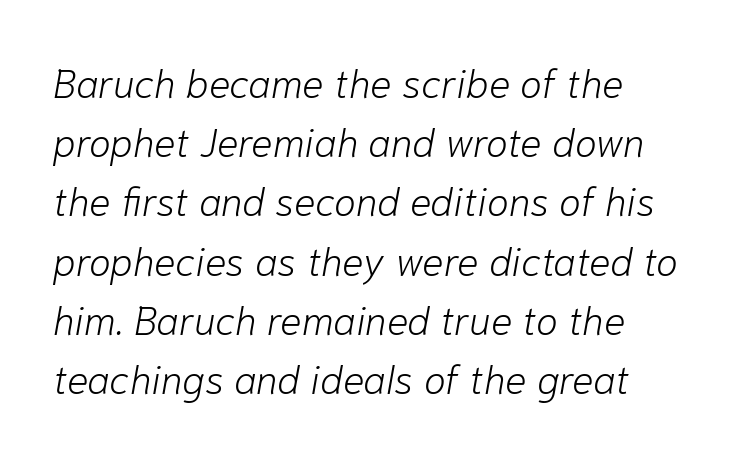
{"italic": "yes", "lean": "right", "slant_degrees": 10, "bold": "no", "weight": "light", "width": "normal", "stroke_contrast": "low", "x_height": "medium", "monospaced": "no", "underline": "no", "align": "left", "line_spacing": "normal", "line_spacing_ratio": 1.48, "letter_spacing": "normal", "letter_spacing_em": 0.0, "glyph_px": 40}
